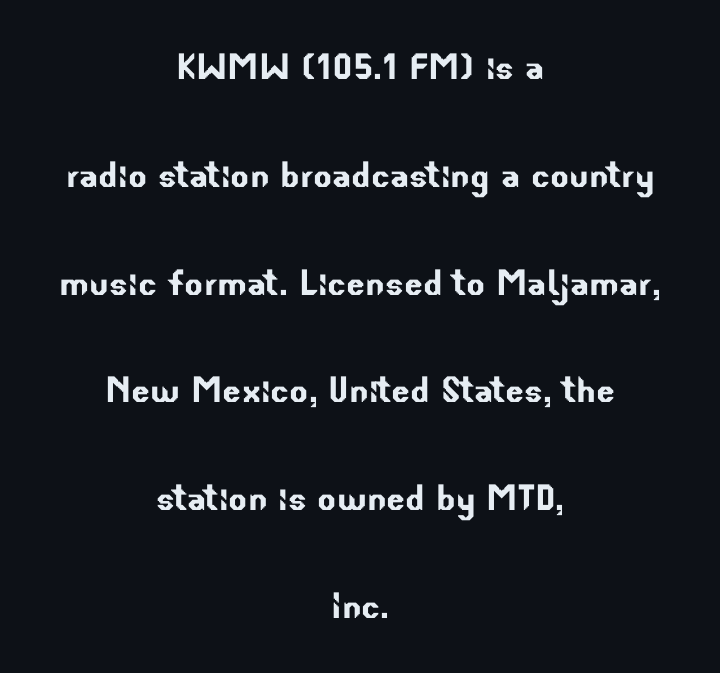
Q: Is the typeface a serif or a sans-serif typeface? A: Sans-serif.
Q: Is the text underlined? A: No.
Q: How is the paragraph aligned? A: Centered.
Q: Is the spacing between letters normal or unusually wide? A: Normal.
Q: Is the spacing between lines tight, normal or loose? A: Loose.
Q: Width (condensed, normal, or wide)? A: Normal.
Q: Stroke contrast? A: Low.
Q: x-height? A: Small.
Q: Monospaced? A: No.
